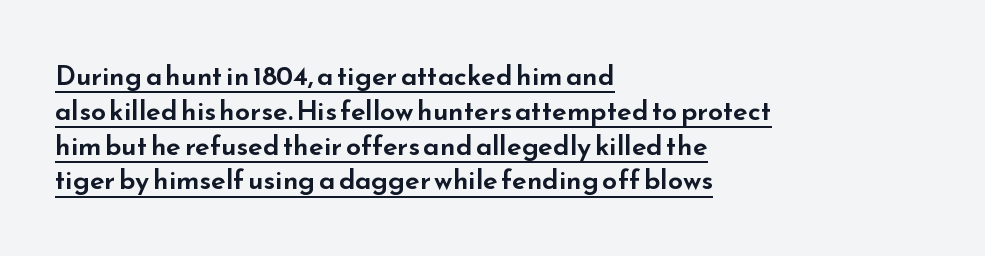
The image shows 27 px text type, upright; set left-aligned, normal line spacing (1.29x), normal letter spacing, underlined.
